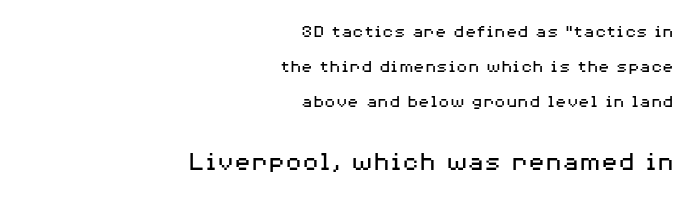
Is this a sans? Yes — the strokes have no serifs. In CSS terms this would be text-align: right. Scale increases going downward across the two blocks. Is this a heavy cut? Hardly; it is regular or lighter. You could not count columns in this text — the font is proportionally spaced. Inter-character spacing is left at the font's built-in metrics.
